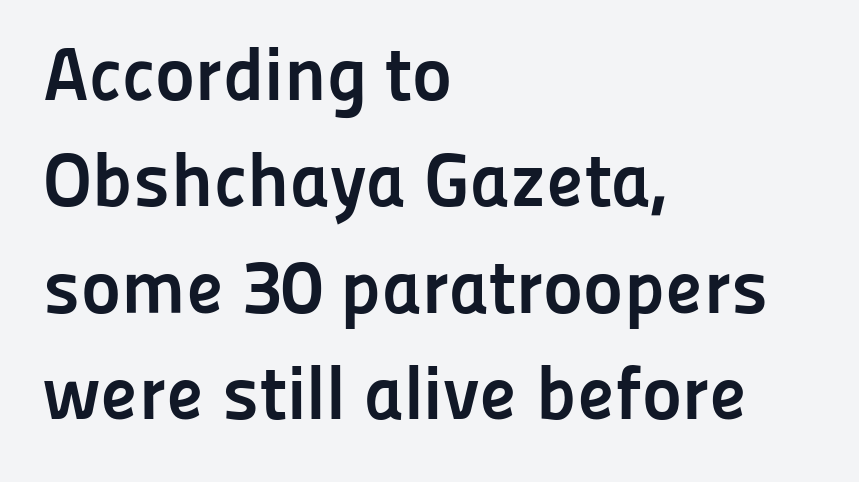
The passage shown is emphatically bold. I'd call this a sans setting — the letters go barefoot. Spacing verdict: proportional, widths tailored to each character. The space between consecutive lines is moderate. In CSS terms this would be text-align: left. The zone under the glyphs is completely vacant.
